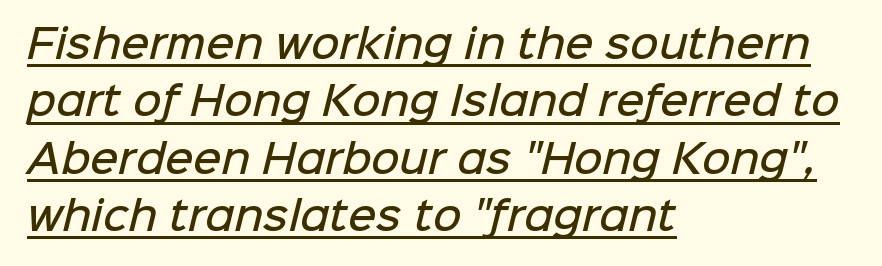
Q: Is the text bold? A: Semi-bold.
Q: Is the typeface a serif or a sans-serif typeface? A: Sans-serif.
Q: Is the text underlined? A: Yes.
Q: How is the paragraph aligned? A: Left-aligned.
Q: Is the spacing between letters normal or unusually wide? A: Normal.
Q: Is the spacing between lines tight, normal or loose? A: Normal.
Q: Width (condensed, normal, or wide)? A: Normal.
Q: Stroke contrast? A: Low.
Q: x-height? A: Medium.
Q: Monospaced? A: No.
